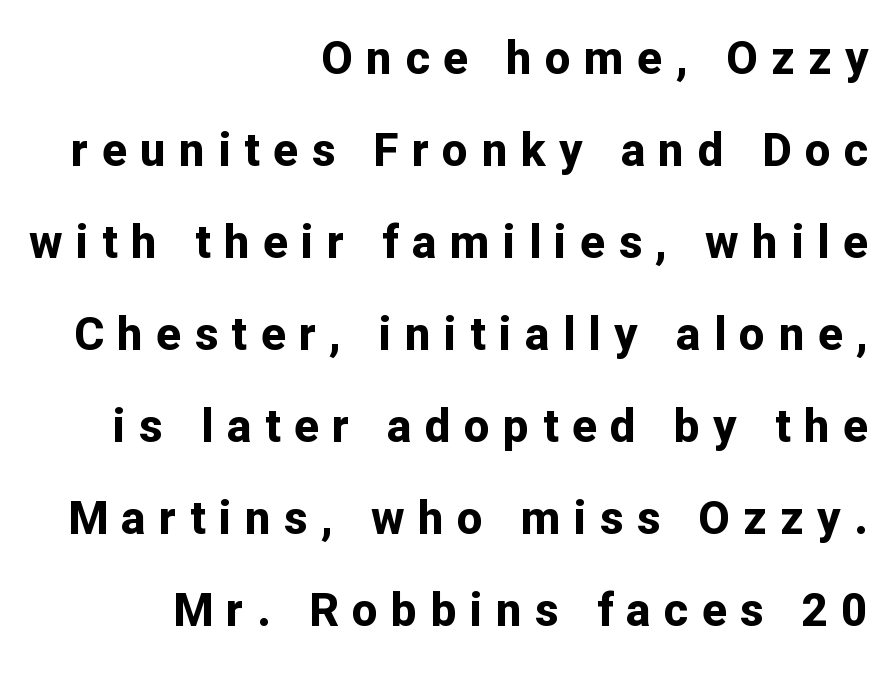
Q: Is the text bold? A: Yes.
Q: Is the text italic (slanted)? A: No, it is upright.
Q: Is the typeface a serif or a sans-serif typeface? A: Sans-serif.
Q: Is the text underlined? A: No.
Q: How is the paragraph aligned? A: Right-aligned.
Q: Is the spacing between letters normal or unusually wide? A: Unusually wide.
Q: Is the spacing between lines tight, normal or loose? A: Loose.
Q: Width (condensed, normal, or wide)? A: Normal.
Q: Stroke contrast? A: Low.
Q: x-height? A: Medium.
Q: Monospaced? A: No.
